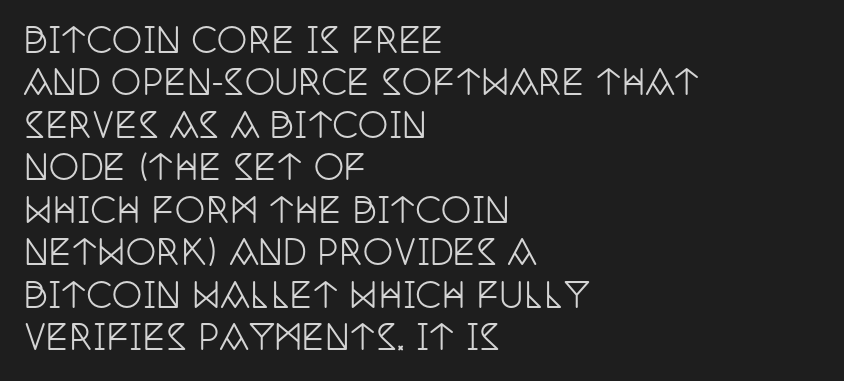
The setting favours the left margin, as ordinary paragraphs usually do. Has an underline been added? It has not. The characters display serif detailing at their extremities. In terms of letterspacing, this is plain default setting.
